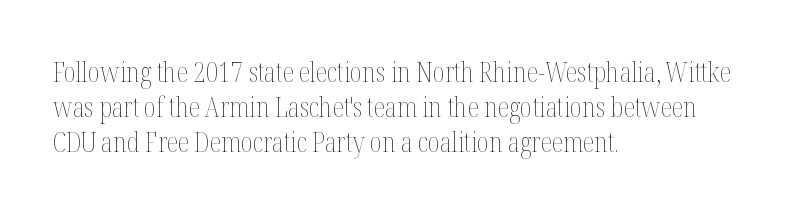
The image shows 27 px text type, upright; set left-aligned, normal line spacing (1.3x), normal letter spacing, not underlined.
